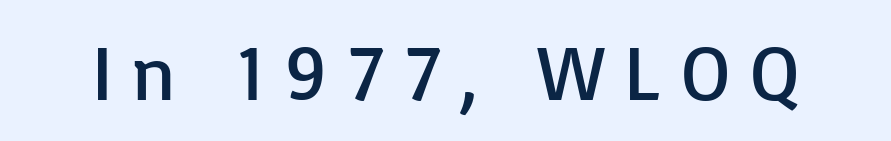
The image shows 78 px regular-weight sans-serif type, upright; set unusually wide letter spacing (+0.25 em), not underlined; low stroke contrast and a medium x-height.
